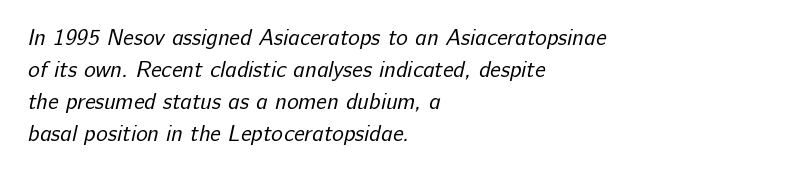
Q: Is the text bold? A: No.
Q: Is the text underlined? A: No.
Q: How is the paragraph aligned? A: Left-aligned.
Q: Is the spacing between letters normal or unusually wide? A: Normal.
Q: Is the spacing between lines tight, normal or loose? A: Normal.
